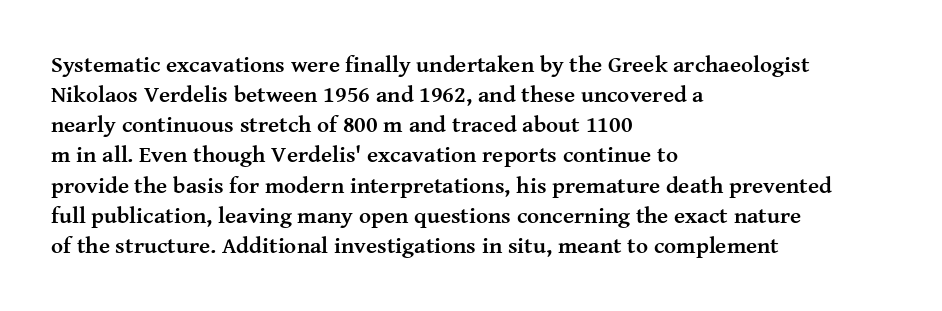
{"italic": "no", "bold": "yes", "underline": "no", "align": "left", "line_spacing": "normal", "line_spacing_ratio": 1.31, "letter_spacing": "normal", "letter_spacing_em": 0.0, "glyph_px": 23}
